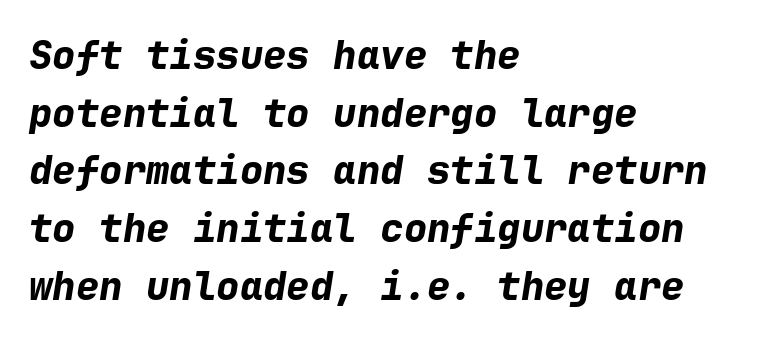
{"italic": "yes", "lean": "right", "slant_degrees": 9, "bold": "yes", "weight": "bold", "width": "normal", "stroke_contrast": "low", "x_height": "medium", "monospaced": "yes", "underline": "no", "align": "left", "line_spacing": "normal", "line_spacing_ratio": 1.48, "letter_spacing": "normal", "letter_spacing_em": 0.0, "glyph_px": 39}
